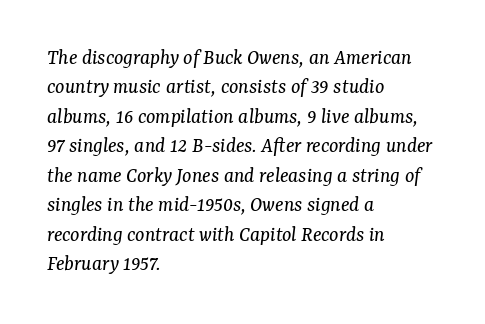
Q: Is the text bold? A: No.
Q: Is the text italic (slanted)? A: Yes, it leans right by about 7 degrees.
Q: Is the text underlined? A: No.
Q: How is the paragraph aligned? A: Left-aligned.
Q: Is the spacing between letters normal or unusually wide? A: Normal.
Q: Is the spacing between lines tight, normal or loose? A: Normal.
